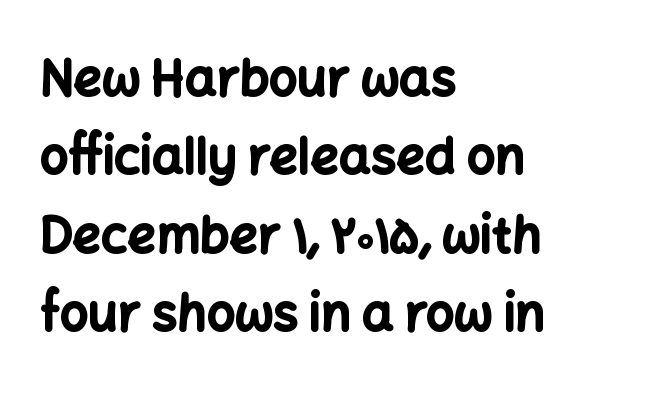
{"serif": "no", "italic": "no", "bold": "yes", "weight": "bold", "width": "normal", "stroke_contrast": "low", "x_height": "medium", "monospaced": "no", "underline": "no", "align": "left", "line_spacing": "normal", "line_spacing_ratio": 1.57, "letter_spacing": "normal", "letter_spacing_em": 0.0, "glyph_px": 50}
